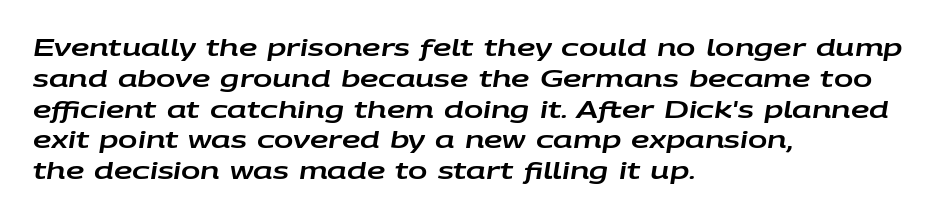
Q: Is the text italic (slanted)? A: Yes, it leans right by about 9 degrees.
Q: Is the text underlined? A: No.
Q: How is the paragraph aligned? A: Left-aligned.
Q: Is the spacing between letters normal or unusually wide? A: Normal.
Q: Is the spacing between lines tight, normal or loose? A: Normal.
